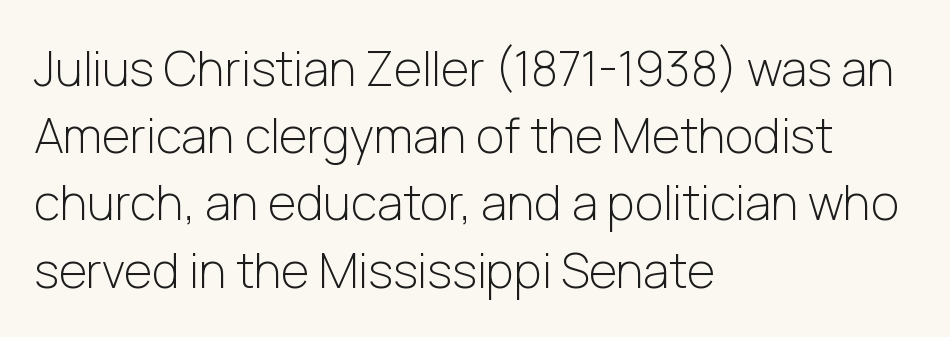
Stroke mass is kept to a normal reading level or below. The passage shown is typed in a proportional face where columns would drift. The strip under each line holds only bare page. This is roman type, the default non-slanted kind.
